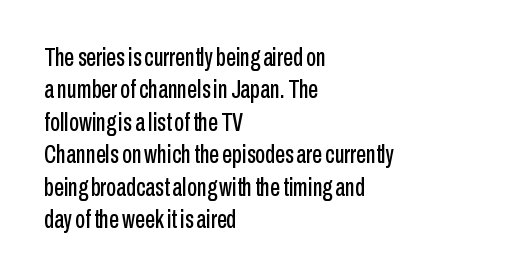
{"italic": "no", "underline": "no", "align": "left", "line_spacing": "normal", "line_spacing_ratio": 1.3, "letter_spacing": "normal", "letter_spacing_em": 0.0, "glyph_px": 25}
